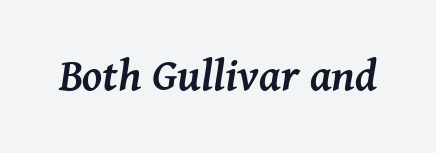
Q: Is the text bold? A: Yes.
Q: Is the text italic (slanted)? A: Yes, it leans right by about 8 degrees.
Q: Is the typeface a serif or a sans-serif typeface? A: Serif.
Q: Is the text underlined? A: No.
Q: Is the spacing between letters normal or unusually wide? A: Normal.
Q: Width (condensed, normal, or wide)? A: Normal.
Q: Stroke contrast? A: Medium.
Q: x-height? A: Medium.
Q: Monospaced? A: No.
